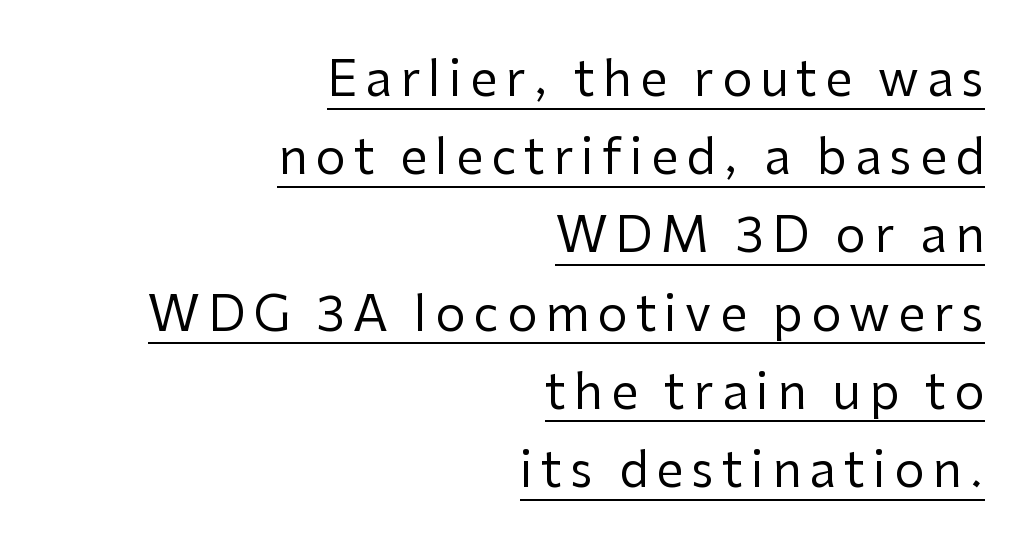
The ragged edge is on the left, which tells us the setting is flush right. The weight would be labelled regular, book, light, or lighter still. Baseline-to-baseline distance is the conventional proportion of letter height. Note the varied advance widths — an 'i' is clearly narrower than an 'm'. This is underlined copy, the kind a proofreader might mark for attention. Unlike a traditional serif, this face leaves its strokes unadorned.
